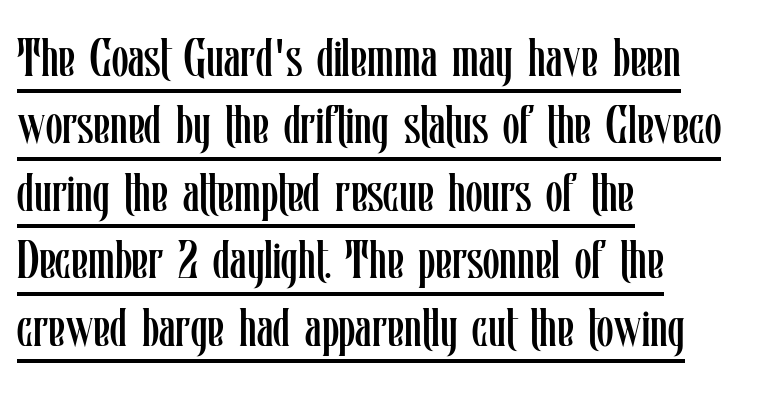
{"italic": "no", "bold": "no", "weight": "regular", "width": "condensed", "stroke_contrast": "low", "x_height": "medium", "monospaced": "no", "underline": "yes", "align": "left", "line_spacing": "normal", "line_spacing_ratio": 1.25, "letter_spacing": "normal", "letter_spacing_em": 0.0, "glyph_px": 54}
